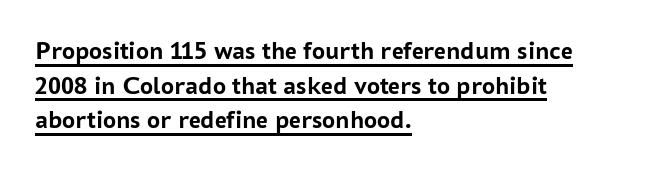
Q: Is the text bold? A: Yes.
Q: Is the text italic (slanted)? A: No, it is upright.
Q: Is the text underlined? A: Yes.
Q: How is the paragraph aligned? A: Left-aligned.
Q: Is the spacing between letters normal or unusually wide? A: Normal.
Q: Is the spacing between lines tight, normal or loose? A: Normal.
